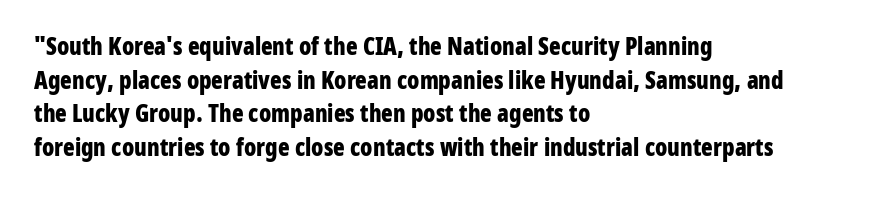
Q: Is the text bold? A: Yes.
Q: Is the text italic (slanted)? A: No, it is upright.
Q: Is the text underlined? A: No.
Q: How is the paragraph aligned? A: Left-aligned.
Q: Is the spacing between letters normal or unusually wide? A: Normal.
Q: Is the spacing between lines tight, normal or loose? A: Normal.
